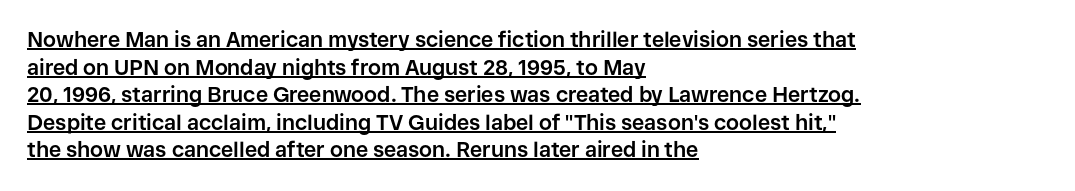
Q: Is the text bold? A: Yes.
Q: Is the text italic (slanted)? A: No, it is upright.
Q: Is the text underlined? A: Yes.
Q: How is the paragraph aligned? A: Left-aligned.
Q: Is the spacing between letters normal or unusually wide? A: Normal.
Q: Is the spacing between lines tight, normal or loose? A: Normal.
